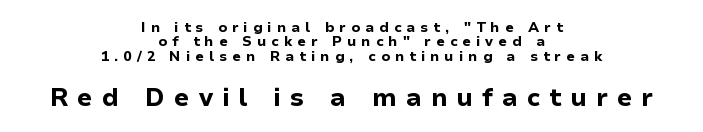
The image shows 25 px bold type, upright; set centered, tight line spacing (1.02x), unusually wide letter spacing (+0.36 em), not underlined; the second (bottom) block is 1.79x larger.
